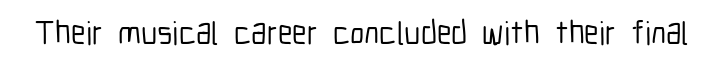
Honestly, the letter spacing is just normal — you wouldn't notice it. The typeface chosen for these lines omits serifs. Looks like regular typesetting: each glyph gets only the width it needs. In terms of posture, this sample is upright. Clear beneath every line of the passage.
